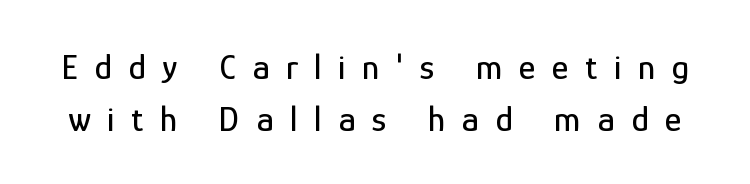
Q: Is the text italic (slanted)? A: No, it is upright.
Q: Is the typeface a serif or a sans-serif typeface? A: Sans-serif.
Q: Is the text underlined? A: No.
Q: Is the spacing between letters normal or unusually wide? A: Unusually wide.
Q: Is the spacing between lines tight, normal or loose? A: Normal.
Q: Width (condensed, normal, or wide)? A: Condensed.
Q: Stroke contrast? A: Low.
Q: x-height? A: Medium.
Q: Monospaced? A: No.
